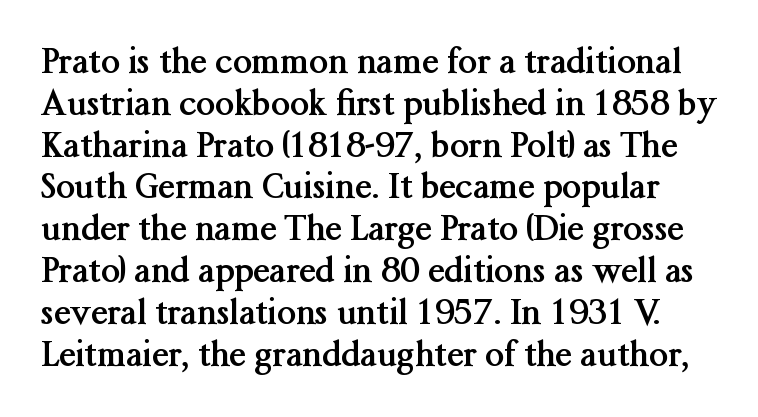
Only glyphs here, with clear space below each row. Yep, those are serifs on the letters. Emphasis by weight is at full strength: bold. Default kerning and tracking; the words read as compact shapes.
